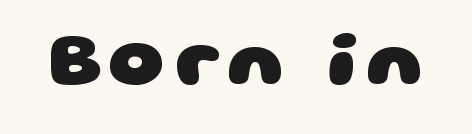
Q: Is the text bold? A: Yes.
Q: Is the typeface a serif or a sans-serif typeface? A: Sans-serif.
Q: Is the text underlined? A: No.
Q: Width (condensed, normal, or wide)? A: Wide.
Q: Stroke contrast? A: Low.
Q: x-height? A: Large.
Q: Monospaced? A: No.
